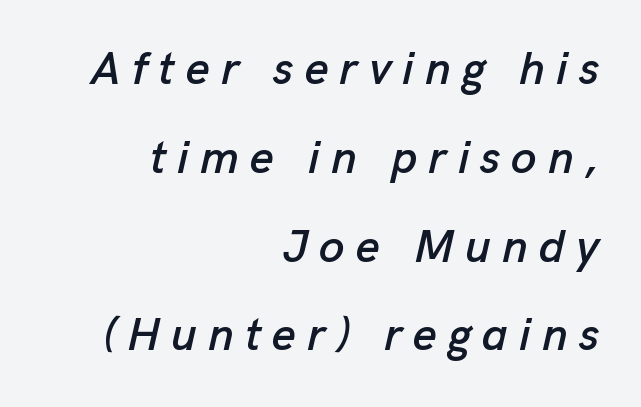
The image shows 46 px text type, italic (leaning right); set right-aligned, loose line spacing (1.93x), unusually wide letter spacing (+0.24 em), not underlined; low stroke contrast and a medium x-height.
